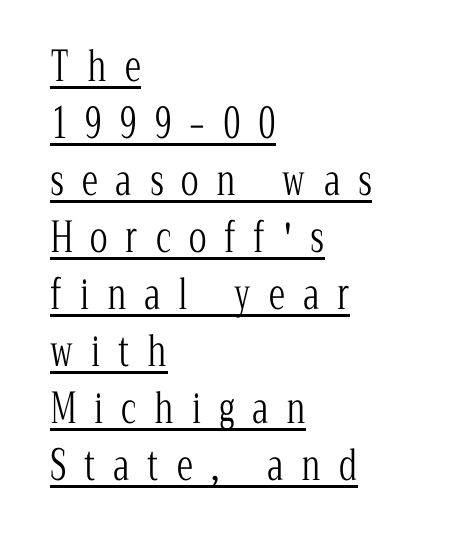
Q: Is the text bold? A: No.
Q: Is the text italic (slanted)? A: No, it is upright.
Q: Is the typeface a serif or a sans-serif typeface? A: Serif.
Q: Is the text underlined? A: Yes.
Q: How is the paragraph aligned? A: Left-aligned.
Q: Is the spacing between letters normal or unusually wide? A: Unusually wide.
Q: Is the spacing between lines tight, normal or loose? A: Normal.
Q: Width (condensed, normal, or wide)? A: Condensed.
Q: Stroke contrast? A: Low.
Q: x-height? A: Medium.
Q: Monospaced? A: No.
